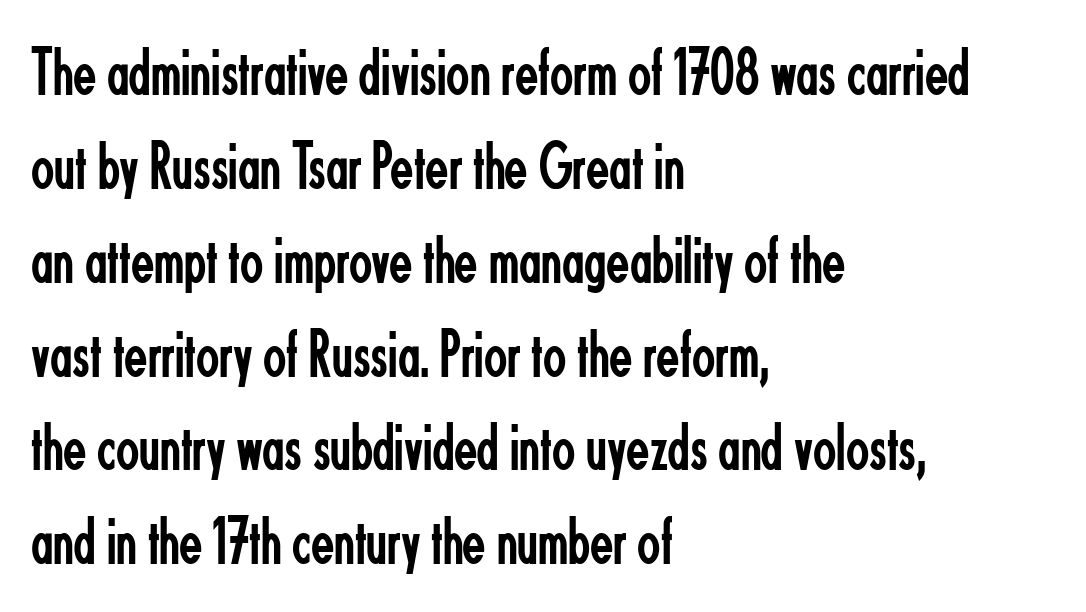
The image shows 68 px regular-weight, condensed sans-serif type, upright; set left-aligned, normal line spacing (1.38x), normal letter spacing, not underlined; low stroke contrast and a small x-height.
